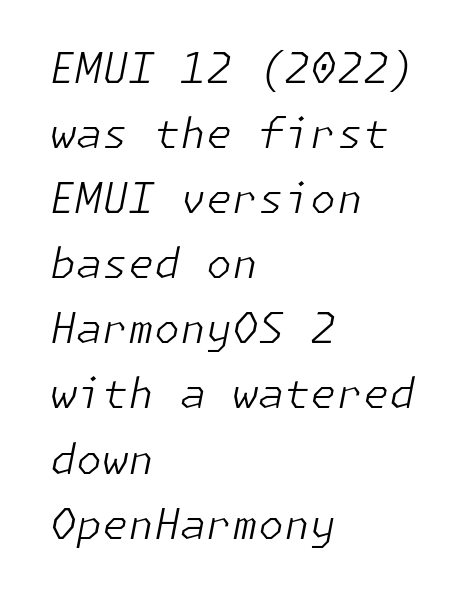
The image shows 42 px light type, italic (leaning right); set left-aligned, normal line spacing (1.55x), normal letter spacing, not underlined; low stroke contrast and a medium x-height.
